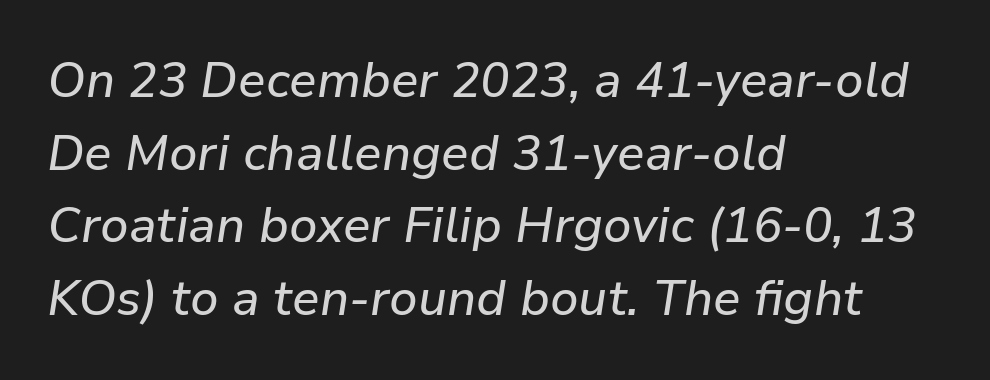
One glance says typical: line gaps are just what's usual. Note the varied advance widths — an 'i' is clearly narrower than an 'm'. This sample is left-justified, so line endings fall wherever the words run out. Nobody touched the tracking dial on this one.
